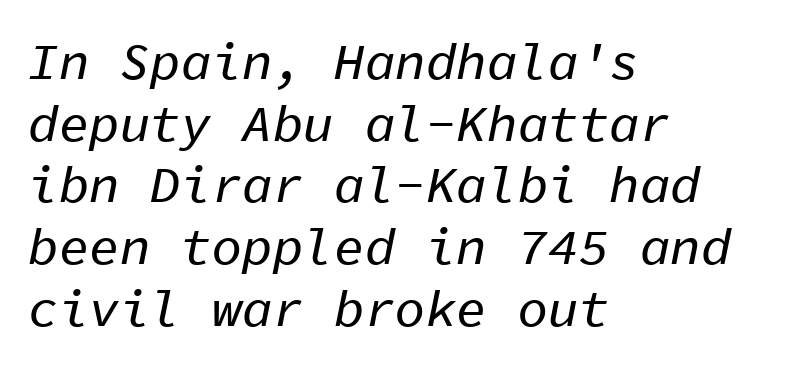
Q: Is the text italic (slanted)? A: Yes, it leans right by about 11 degrees.
Q: Is the text underlined? A: No.
Q: How is the paragraph aligned? A: Left-aligned.
Q: Is the spacing between letters normal or unusually wide? A: Normal.
Q: Width (condensed, normal, or wide)? A: Normal.
Q: Stroke contrast? A: Low.
Q: x-height? A: Medium.
Q: Monospaced? A: Yes.
